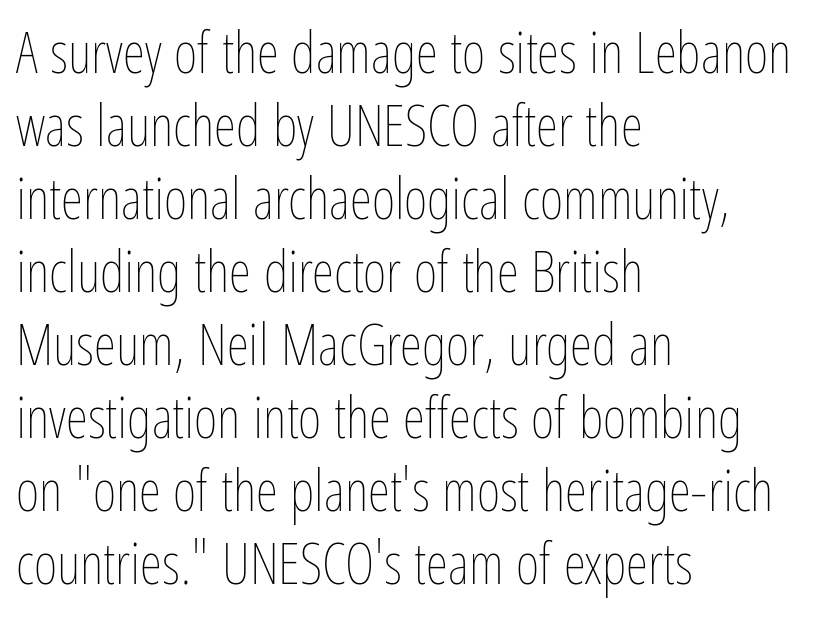
{"italic": "no", "bold": "no", "weight": "thin", "width": "condensed", "stroke_contrast": "low", "x_height": "medium", "monospaced": "no", "underline": "no", "align": "left", "line_spacing": "normal", "line_spacing_ratio": 1.28, "letter_spacing": "normal", "letter_spacing_em": 0.0, "glyph_px": 57}
